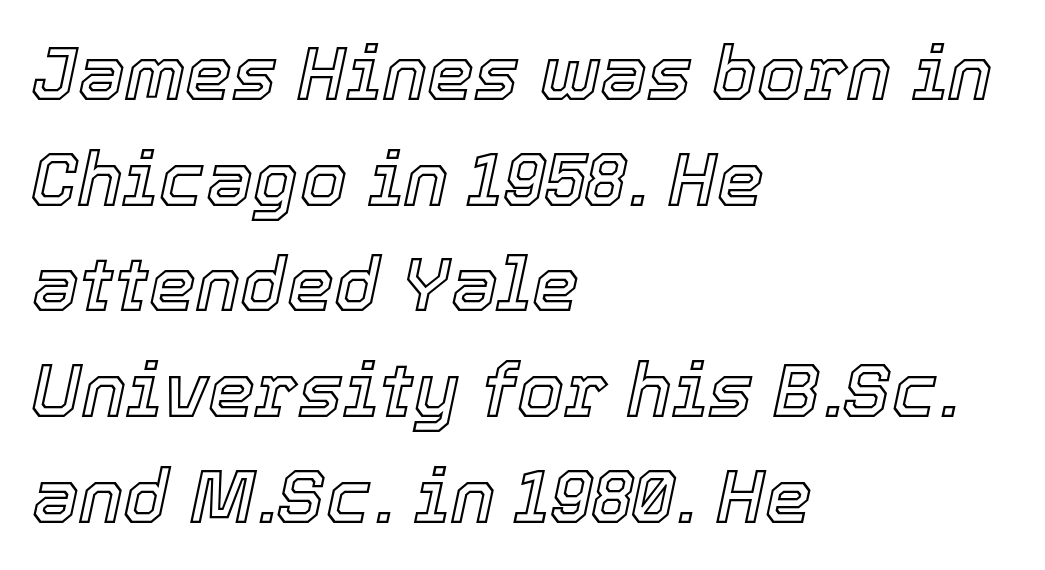
{"italic": "yes", "lean": "right", "slant_degrees": 12, "width": "normal", "x_height": "medium", "monospaced": "no", "underline": "no", "align": "left", "line_spacing": "normal", "line_spacing_ratio": 1.41, "letter_spacing": "normal", "letter_spacing_em": 0.0, "glyph_px": 75}
